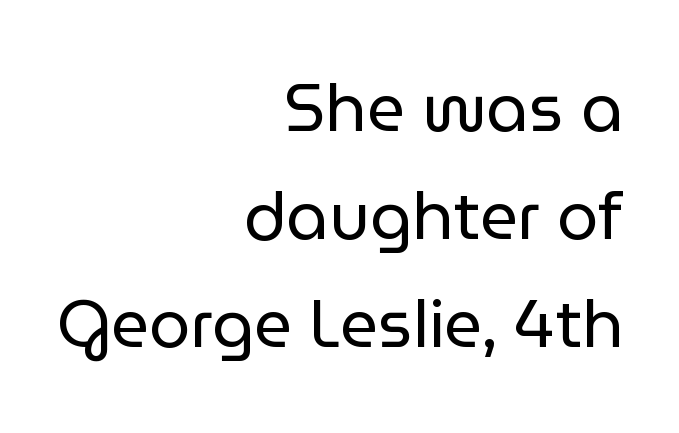
The image shows 66 px regular-weight sans-serif type, upright; set right-aligned, normal line spacing (1.64x), normal letter spacing, not underlined; low stroke contrast and a medium x-height.
